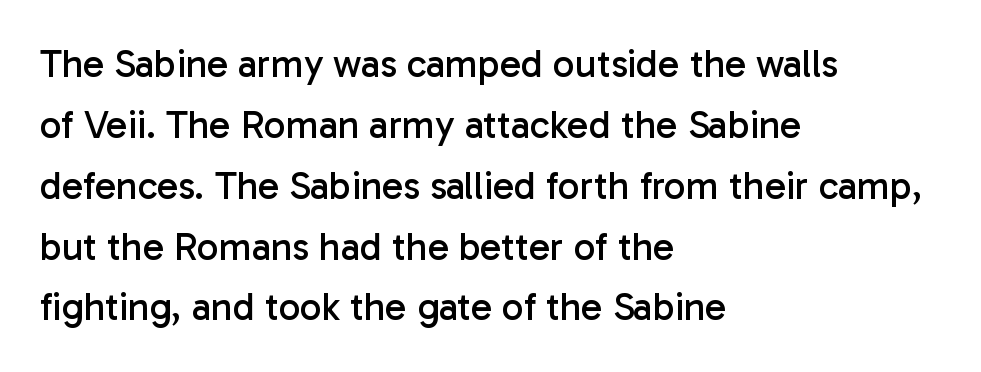
Q: Is the text bold? A: No.
Q: Is the text italic (slanted)? A: No, it is upright.
Q: Is the typeface a serif or a sans-serif typeface? A: Sans-serif.
Q: Is the text underlined? A: No.
Q: How is the paragraph aligned? A: Left-aligned.
Q: Is the spacing between letters normal or unusually wide? A: Normal.
Q: Is the spacing between lines tight, normal or loose? A: Normal.
Q: Width (condensed, normal, or wide)? A: Normal.
Q: Stroke contrast? A: Low.
Q: x-height? A: Medium.
Q: Monospaced? A: No.
